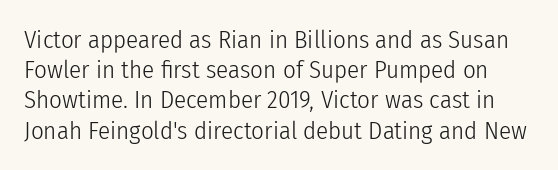
The lettering holds an erect, upright posture throughout. Caption: standard tracking, unaltered. Stroke thickness stays within the range of a standard reading face or lighter. The baseline area is clear.
